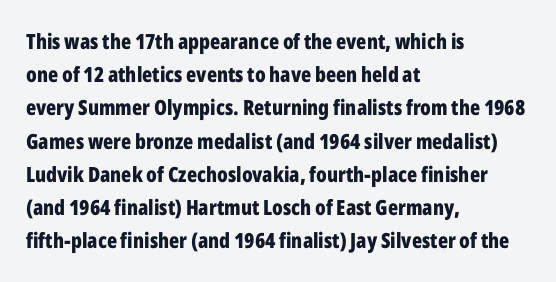
{"italic": "no", "bold": "yes", "underline": "no", "align": "left", "line_spacing": "normal", "line_spacing_ratio": 1.58, "letter_spacing": "normal", "letter_spacing_em": 0.0, "glyph_px": 21}
